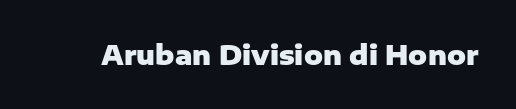
The image shows 26 px bold type, upright; set normal letter spacing, not underlined.
